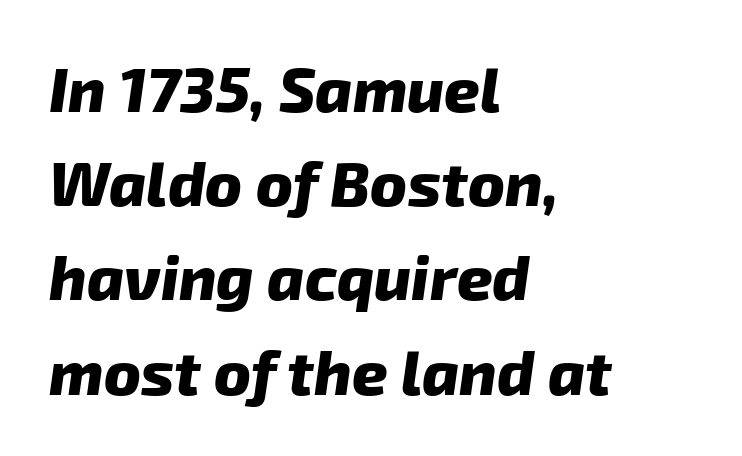
The image shows 62 px heavy sans-serif type; set left-aligned, normal line spacing (1.52x), normal letter spacing, not underlined; low stroke contrast and a medium x-height.
